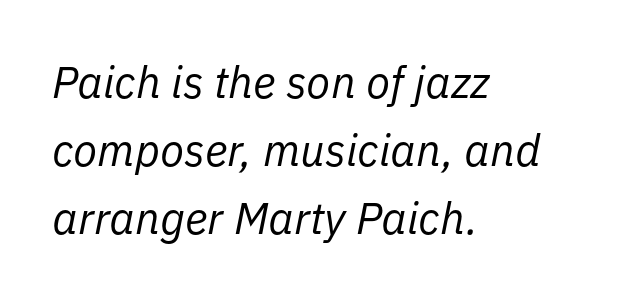
{"italic": "yes", "lean": "right", "slant_degrees": 11, "bold": "no", "weight": "regular", "width": "normal", "stroke_contrast": "low", "x_height": "medium", "monospaced": "no", "underline": "no", "align": "left", "line_spacing": "normal", "line_spacing_ratio": 1.55, "letter_spacing": "normal", "letter_spacing_em": 0.0, "glyph_px": 44}
